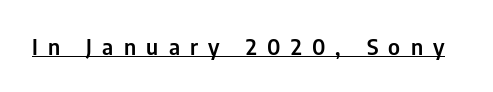
The image shows 22 px text type, upright; set unusually wide letter spacing (+0.47 em), underlined.
